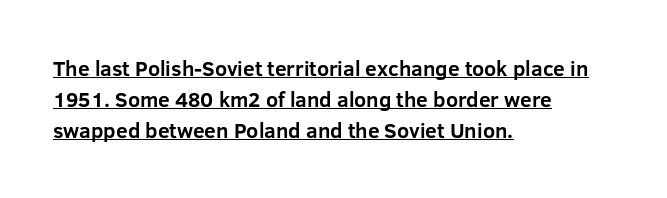
The image shows 21 px bold type, upright; set left-aligned, normal line spacing (1.48x), normal letter spacing, underlined.
